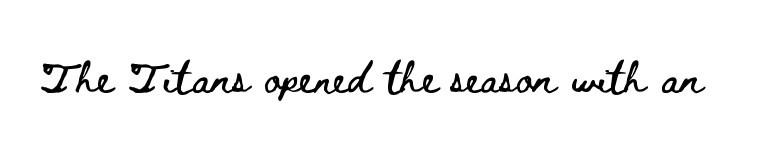
Q: Is the text underlined? A: No.
Q: Is the spacing between letters normal or unusually wide? A: Normal.
Q: Width (condensed, normal, or wide)? A: Wide.
Q: Stroke contrast? A: Low.
Q: x-height? A: Small.
Q: Monospaced? A: No.
